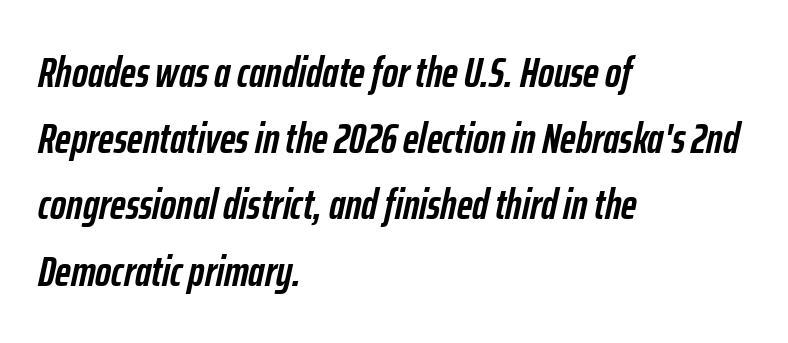
{"italic": "yes", "lean": "right", "slant_degrees": 12, "bold": "yes", "weight": "semibold", "width": "condensed", "stroke_contrast": "low", "x_height": "medium", "monospaced": "no", "underline": "no", "align": "left", "line_spacing": "normal", "line_spacing_ratio": 1.54, "letter_spacing": "normal", "letter_spacing_em": 0.0, "glyph_px": 43}
